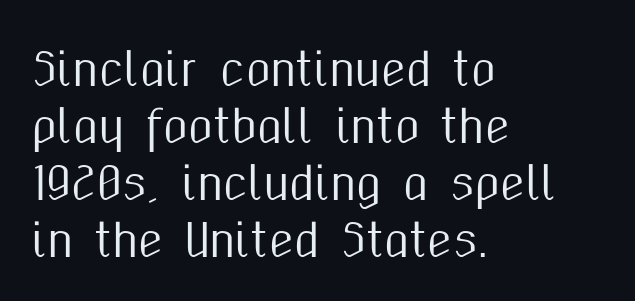
A roman cut, with each character standing at attention. A typesetter would call this zero additional tracking. Descenders hang freely into open space. A sans-serif font was chosen for this passage.
